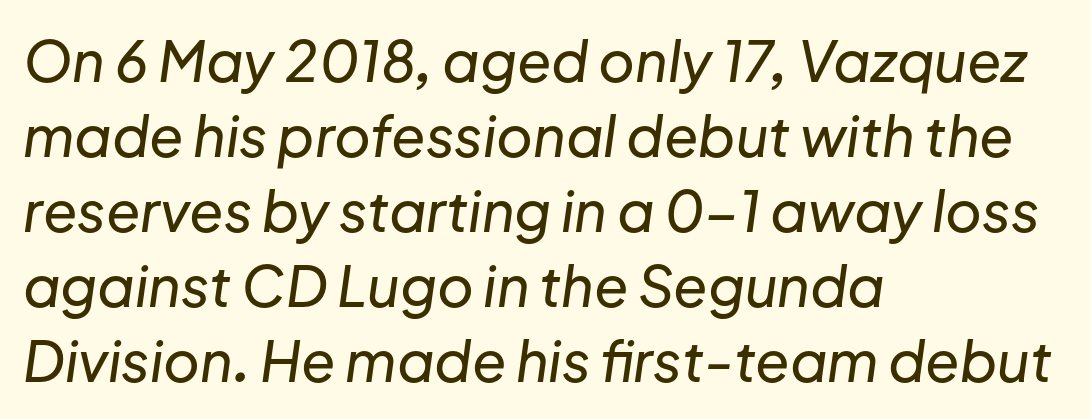
Rule under the text: the space is simply empty. The face used here has a pronounced slope to its letters. The passage is arranged the way most books set body copy — flush left. Line spacing here is normal.
